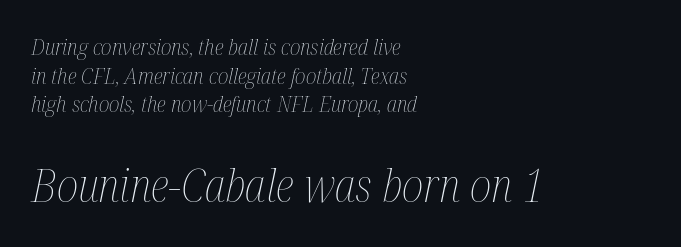
The image shows 45 px thin, condensed type, italic (leaning right); set left-aligned, normal line spacing (1.3x), normal letter spacing, not underlined; the second (bottom) block is 2.05x larger; medium stroke contrast and a medium x-height.
